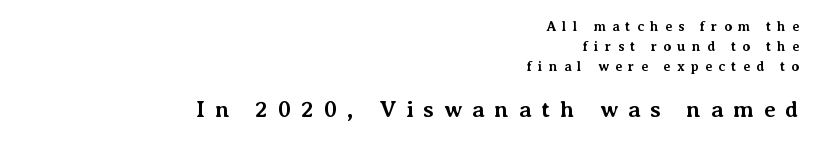
{"italic": "no", "bold": "yes", "underline": "no", "align": "right", "line_spacing": "normal", "line_spacing_ratio": 1.42, "letter_spacing": "wide", "letter_spacing_em": 0.43, "larger_block": "second", "size_ratio": 1.64, "glyph_px": 23}
